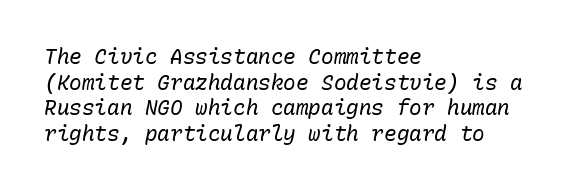
The image shows 21 px text type, italic (leaning right); set left-aligned, line spacing 1.22x, normal letter spacing, not underlined.
